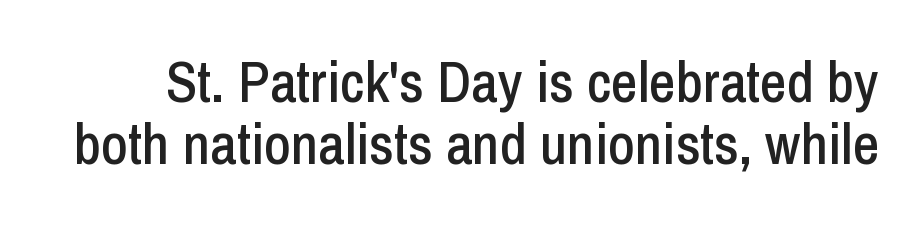
{"serif": "no", "italic": "no", "width": "condensed", "stroke_contrast": "low", "x_height": "medium", "monospaced": "no", "underline": "no", "line_spacing": "tight", "line_spacing_ratio": 1.07, "letter_spacing": "normal", "letter_spacing_em": 0.0, "glyph_px": 58}
